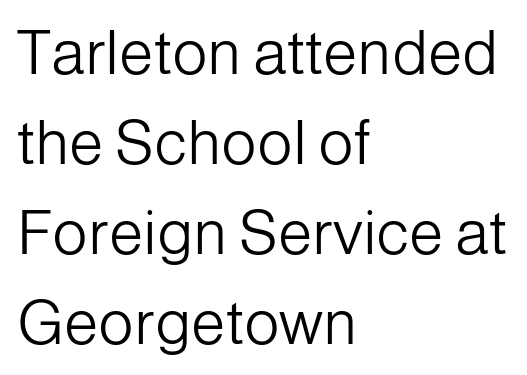
The axis of the letterforms is exactly vertical. Students, note that the glyphs here touch the page at normal intervals. One glance says typical: line gaps are just what's usual. Each letter keeps its own natural width here, so spacing adapts to shape.
